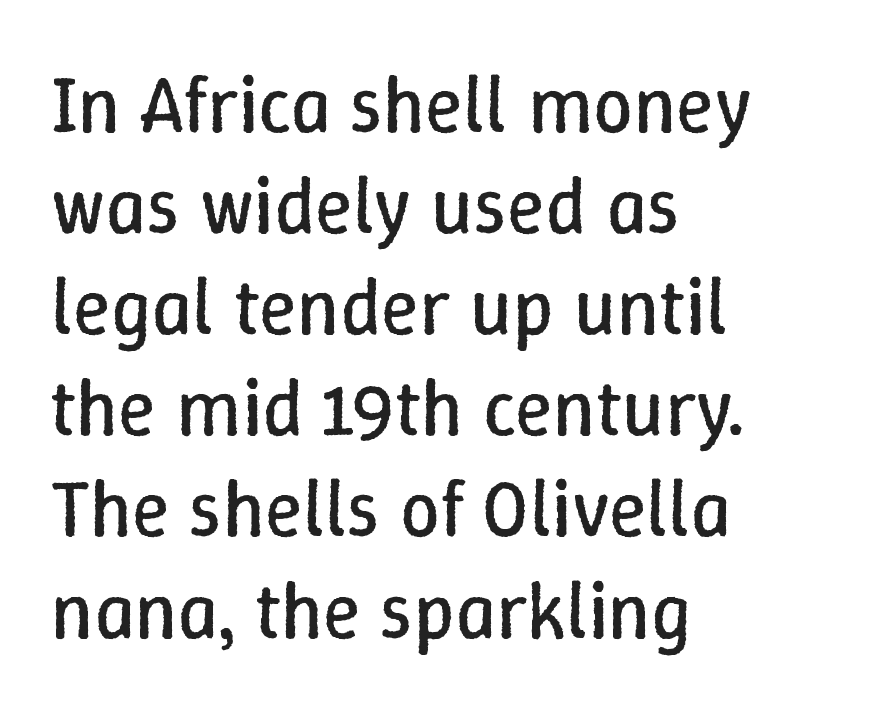
Q: Is the text bold? A: No.
Q: Is the text italic (slanted)? A: No, it is upright.
Q: Is the text underlined? A: No.
Q: How is the paragraph aligned? A: Left-aligned.
Q: Is the spacing between letters normal or unusually wide? A: Normal.
Q: Is the spacing between lines tight, normal or loose? A: Normal.
Q: Width (condensed, normal, or wide)? A: Normal.
Q: Stroke contrast? A: Low.
Q: x-height? A: Medium.
Q: Monospaced? A: No.
